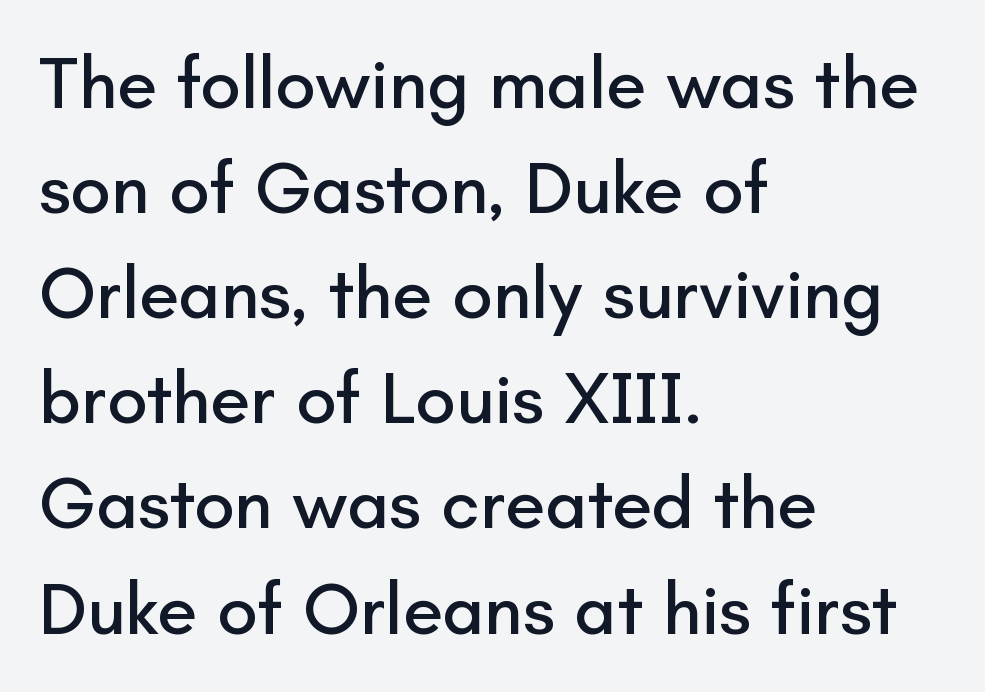
The passage shown is not underscored anywhere. Honestly, the letter spacing is just normal — you wouldn't notice it. These lines were composed using upright roman letters. Does the type have serifs? No, each stem ends abruptly. Character widths vary here, with narrow letters taking less room than wide ones. Honestly, the row spacing looks completely unremarkable.
